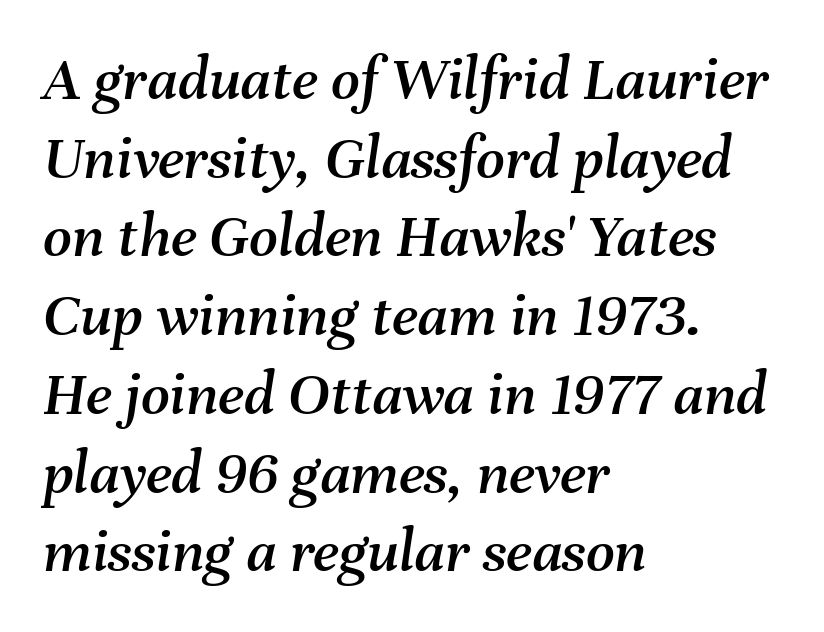
Does the leading feel generous? No, just average. Does extra space separate the letters? No, they use regular spacing. The string is rendered with underlining switched off. The passage is arranged the way most books set body copy — flush left. Proportional: the letters do not fall into vertical columns. The text carries the slant typical of an italic or oblique font.
